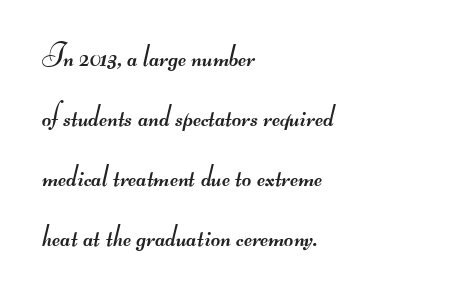
The image shows 32 px regular-weight, wide sans-serif type; set left-aligned, line spacing 1.88x, normal letter spacing, not underlined; medium stroke contrast.
